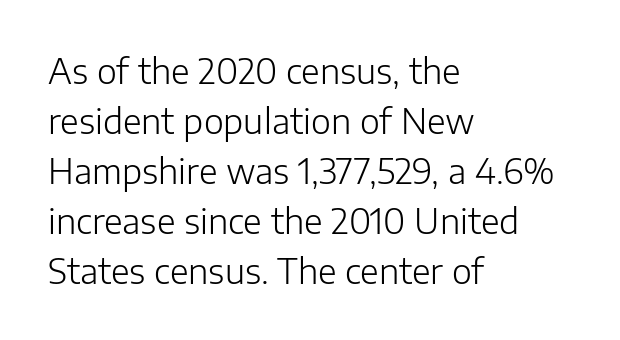
Summary of weight: not heavy and not bold. Normally led — the rows are evenly, conventionally spaced. Casual observation: everything's shoved over to the left. Honestly, the letter spacing is just normal — you wouldn't notice it. The letters stand straight up with perfectly vertical stems.
